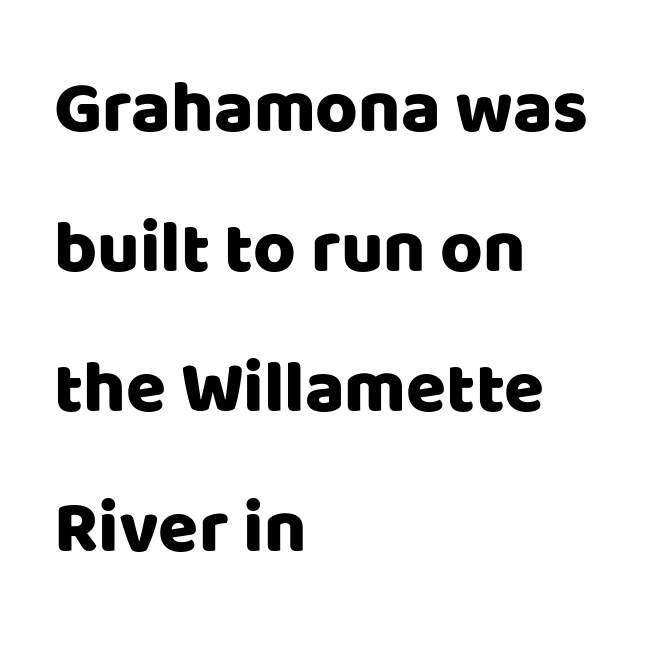
{"serif": "no", "italic": "no", "width": "normal", "stroke_contrast": "low", "x_height": "large", "monospaced": "no", "underline": "no", "align": "left", "line_spacing": "loose", "line_spacing_ratio": 1.92, "letter_spacing": "normal", "letter_spacing_em": 0.0, "glyph_px": 73}
